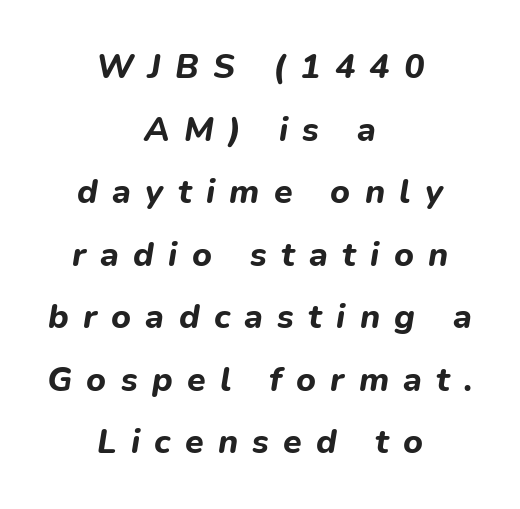
{"italic": "yes", "lean": "right", "slant_degrees": 9, "bold": "yes", "weight": "bold", "width": "normal", "stroke_contrast": "low", "x_height": "medium", "monospaced": "no", "underline": "no", "align": "center", "line_spacing_ratio": 1.84, "letter_spacing": "wide", "letter_spacing_em": 0.42, "glyph_px": 34}
